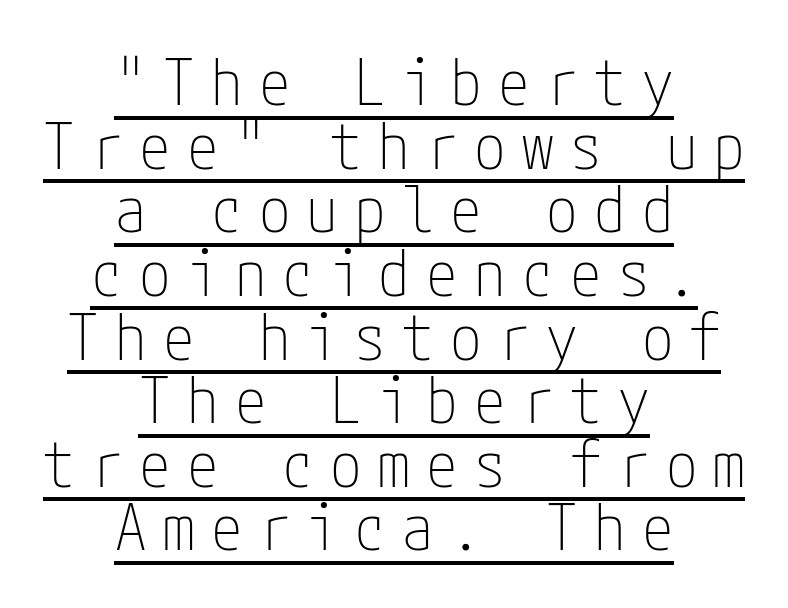
The image shows 63 px thin, condensed sans-serif type, upright; set centered, tight line spacing (1.01x), unusually wide letter spacing (+0.26 em), underlined; low stroke contrast and a medium x-height.
